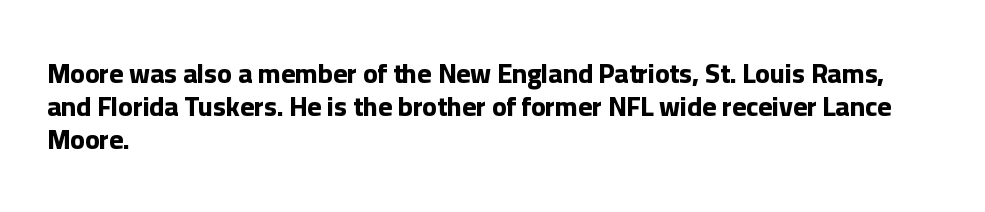
{"italic": "no", "bold": "yes", "underline": "no", "align": "left", "line_spacing_ratio": 1.22, "letter_spacing": "normal", "letter_spacing_em": 0.0, "glyph_px": 27}
